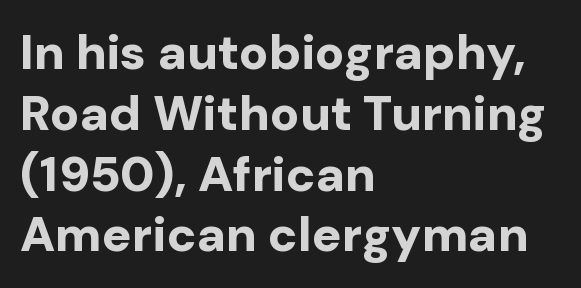
Q: Is the text bold? A: Yes.
Q: Is the text italic (slanted)? A: No, it is upright.
Q: Is the typeface a serif or a sans-serif typeface? A: Sans-serif.
Q: Is the text underlined? A: No.
Q: How is the paragraph aligned? A: Left-aligned.
Q: Is the spacing between letters normal or unusually wide? A: Normal.
Q: Width (condensed, normal, or wide)? A: Normal.
Q: Stroke contrast? A: Low.
Q: x-height? A: Medium.
Q: Monospaced? A: No.
